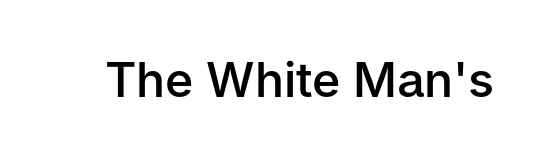
The letters advance in unequal steps, a hallmark of proportional type. Unlike a traditional serif, this face leaves its strokes unadorned. The letterforms sit shoulder to shoulder at normal distance. This is moderately heavy type, rendered in semibold. Plain, unruled lines of type.
